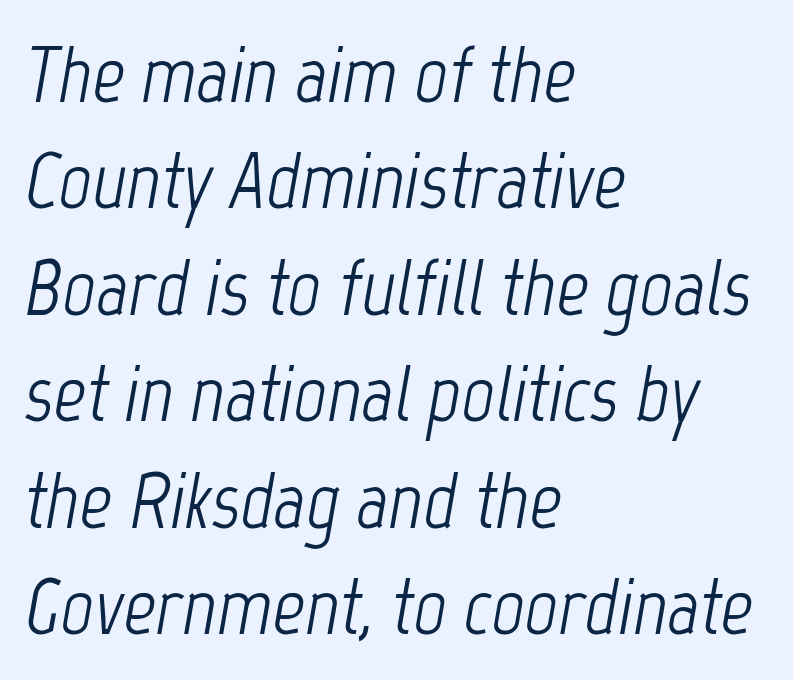
Line starts are locked; line ends wander. Lines of text with bare space underneath. Nothing heavy about these letters — not bold at all. Italic: yes, the glyphs are oblique. The letterforms sit shoulder to shoulder at normal distance.
